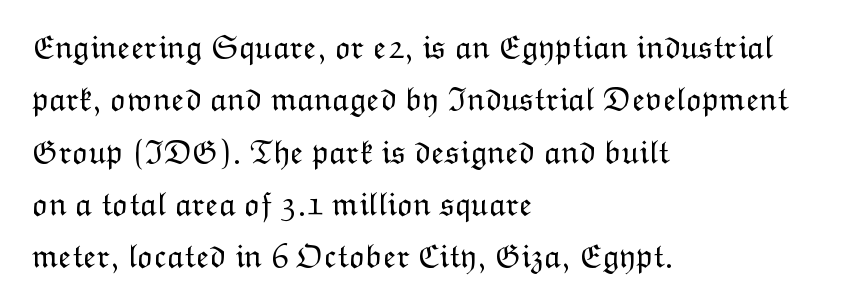
Q: Is the text bold? A: No.
Q: Is the text italic (slanted)? A: No, it is upright.
Q: Is the text underlined? A: No.
Q: How is the paragraph aligned? A: Left-aligned.
Q: Is the spacing between letters normal or unusually wide? A: Normal.
Q: Is the spacing between lines tight, normal or loose? A: Normal.
Q: Width (condensed, normal, or wide)? A: Normal.
Q: Stroke contrast? A: Low.
Q: x-height? A: Medium.
Q: Monospaced? A: No.
